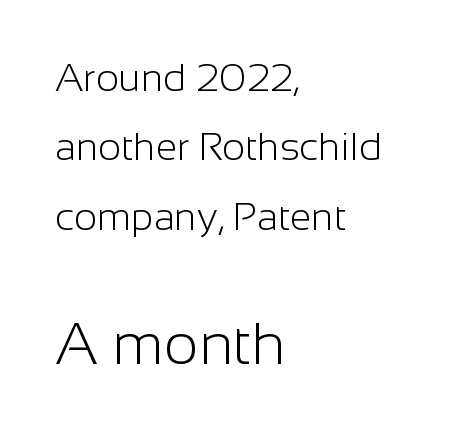
Unlike italic type, these characters show no tilt at all. A classic flush-left, rag-right setting is used for this passage. Here the glyphs are tracked normally, forming tight word shapes. Descender tails drop into unmarked territory.
